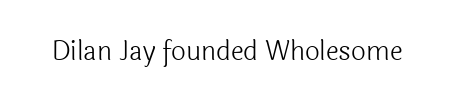
{"italic": "no", "bold": "no", "underline": "no", "letter_spacing": "normal", "letter_spacing_em": 0.0, "glyph_px": 26}
